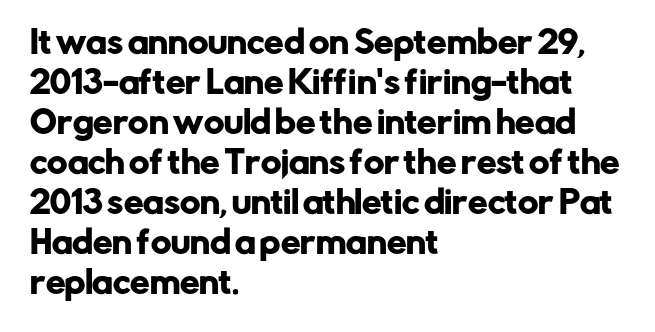
Ordinary non-slanted type is in use. Check under the words: just untouched page. Which margin do the lines hug? The left one — the right edge is uneven. A typesetter would call this zero additional tracking. The lines sit at an ordinary, default distance from one another. Each letter keeps its own natural width here, so spacing adapts to shape.
